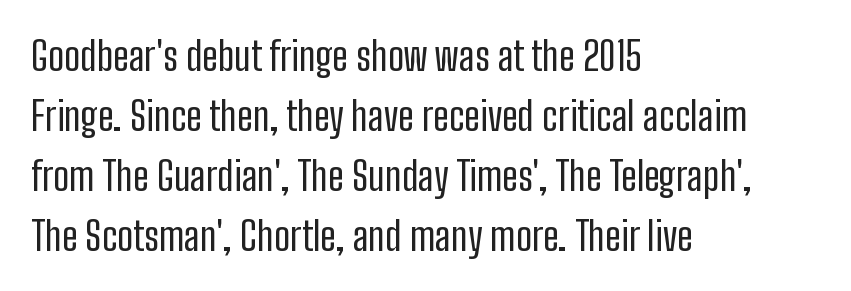
Q: Is the text bold? A: No.
Q: Is the text italic (slanted)? A: No, it is upright.
Q: Is the typeface a serif or a sans-serif typeface? A: Sans-serif.
Q: Is the text underlined? A: No.
Q: How is the paragraph aligned? A: Left-aligned.
Q: Is the spacing between letters normal or unusually wide? A: Normal.
Q: Is the spacing between lines tight, normal or loose? A: Normal.
Q: Width (condensed, normal, or wide)? A: Condensed.
Q: Stroke contrast? A: Low.
Q: x-height? A: Medium.
Q: Monospaced? A: No.
